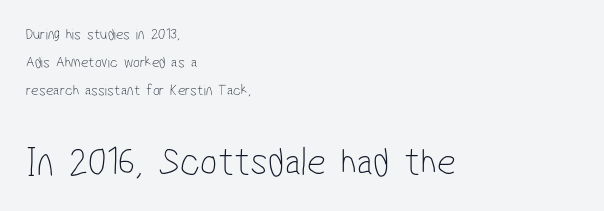
{"serif": "no", "bold": "no", "weight": "thin", "width": "condensed", "stroke_contrast": "low", "x_height": "medium", "monospaced": "no", "underline": "no", "align": "left", "line_spacing_ratio": 1.74, "letter_spacing": "normal", "letter_spacing_em": 0.0, "larger_block": "second", "size_ratio": 2.56, "glyph_px": 41}
